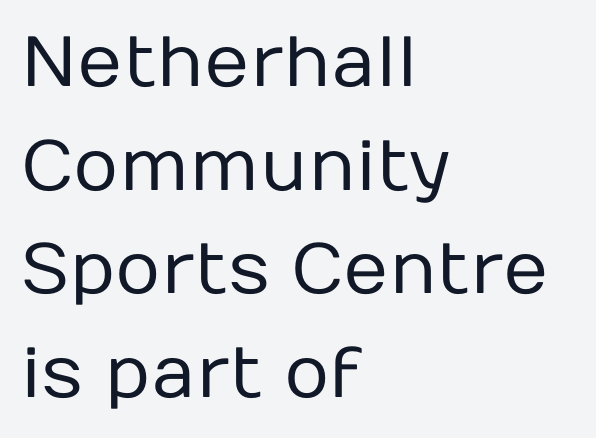
The image shows 71 px regular-weight sans-serif type, upright; set left-aligned, normal line spacing (1.46x), normal letter spacing, not underlined; low stroke contrast and a medium x-height.
